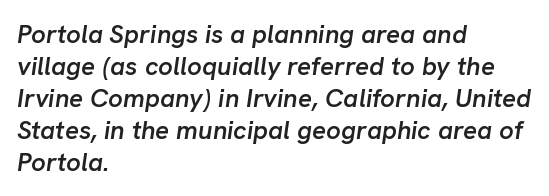
Q: Is the text bold? A: Semi-bold.
Q: Is the text italic (slanted)? A: Yes, it leans right by about 8 degrees.
Q: Is the text underlined? A: No.
Q: How is the paragraph aligned? A: Left-aligned.
Q: Is the spacing between letters normal or unusually wide? A: Normal.
